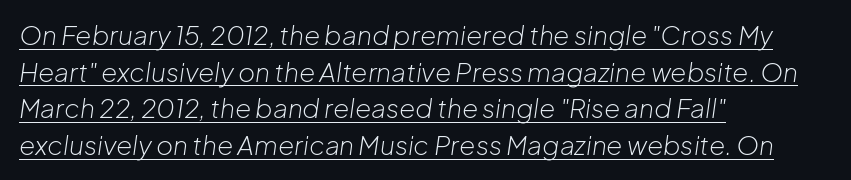
Think standard paragraph weight, or any step lighter than that. The lines are quadded left. The rendering uses a moderate line-height, typical for paragraphs. In designer terms, the underline attribute is active on this setting.
